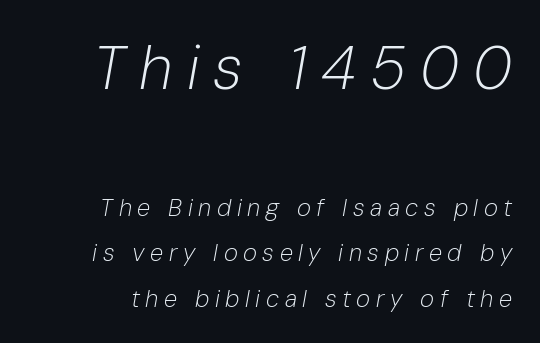
The image shows 61 px light type, italic (leaning right); set line spacing 1.89x, unusually wide letter spacing (+0.23 em), not underlined; the first (top) block is 2.54x larger; low stroke contrast and a medium x-height.
